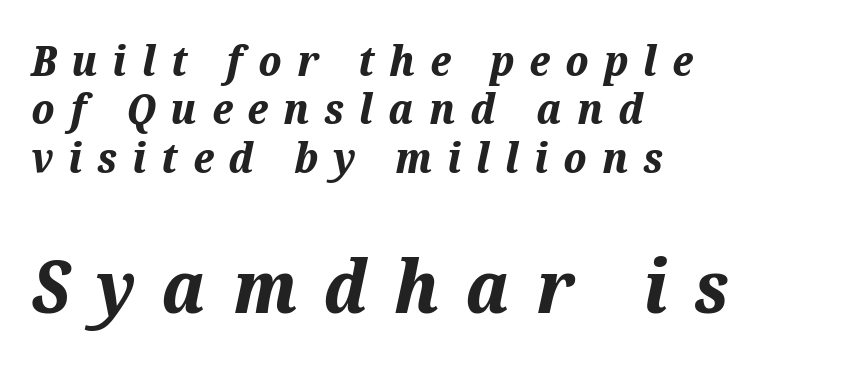
The image shows 73 px bold type, italic (leaning right); set left-aligned, tight line spacing (1.15x), unusually wide letter spacing (+0.36 em), not underlined; the second (bottom) block is 1.74x larger; medium stroke contrast and a medium x-height.
